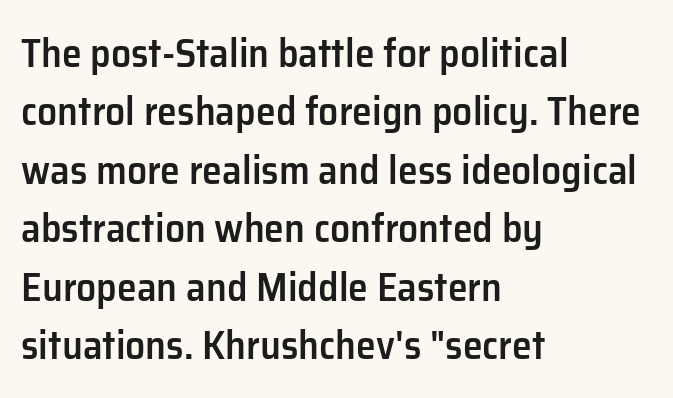
{"serif": "no", "italic": "no", "bold": "semi", "weight": "semibold", "width": "normal", "stroke_contrast": "low", "x_height": "medium", "monospaced": "no", "underline": "no", "align": "left", "line_spacing": "normal", "line_spacing_ratio": 1.46, "letter_spacing": "normal", "letter_spacing_em": 0.0, "glyph_px": 40}
